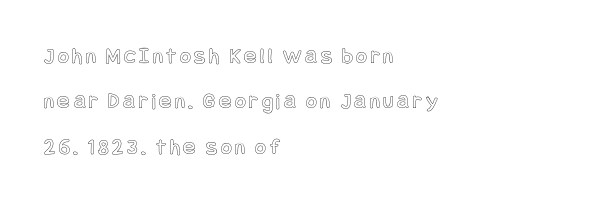
Q: Is the text italic (slanted)? A: No, it is upright.
Q: Is the text underlined? A: No.
Q: How is the paragraph aligned? A: Left-aligned.
Q: Is the spacing between lines tight, normal or loose? A: Loose.
